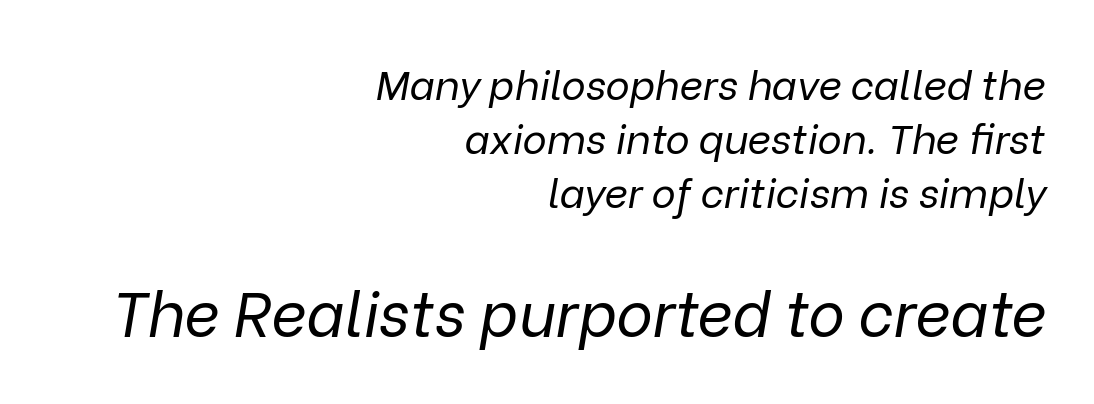
{"italic": "yes", "lean": "right", "slant_degrees": 9, "bold": "no", "weight": "regular", "width": "normal", "stroke_contrast": "low", "x_height": "medium", "monospaced": "no", "underline": "no", "align": "right", "line_spacing": "normal", "line_spacing_ratio": 1.32, "letter_spacing": "normal", "letter_spacing_em": 0.0, "larger_block": "second", "size_ratio": 1.51, "glyph_px": 62}
